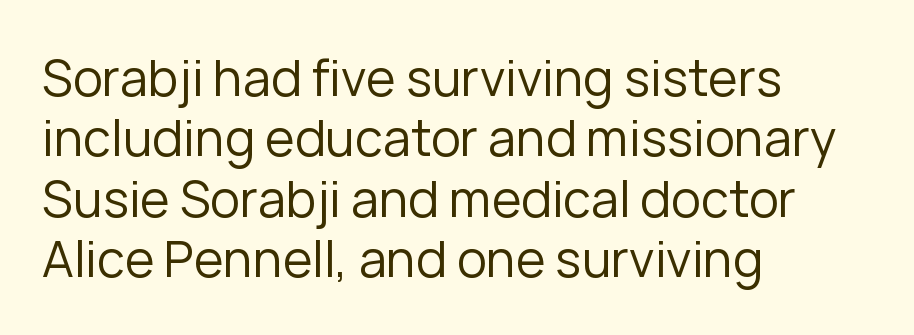
Q: Is the text bold? A: No.
Q: Is the text italic (slanted)? A: No, it is upright.
Q: Is the typeface a serif or a sans-serif typeface? A: Sans-serif.
Q: Is the text underlined? A: No.
Q: How is the paragraph aligned? A: Left-aligned.
Q: Is the spacing between letters normal or unusually wide? A: Normal.
Q: Width (condensed, normal, or wide)? A: Normal.
Q: Stroke contrast? A: Low.
Q: x-height? A: Medium.
Q: Monospaced? A: No.
